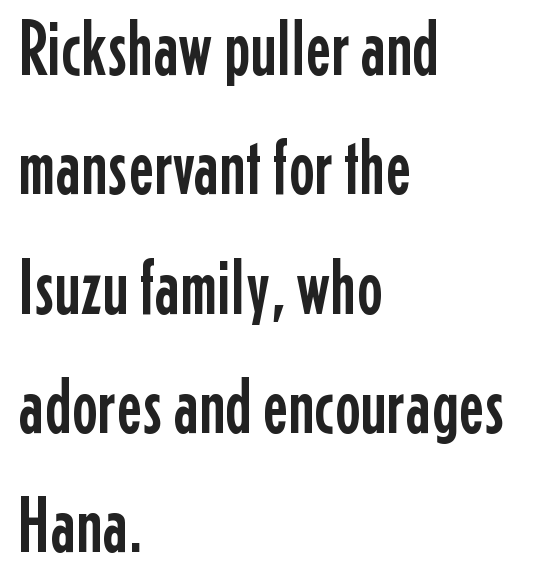
The image shows 78 px condensed sans-serif type, upright; set left-aligned, normal line spacing (1.53x), normal letter spacing, not underlined; low stroke contrast and a medium x-height.
